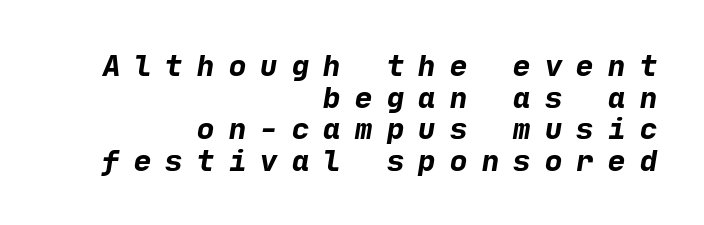
The image shows 29 px bold sans-serif type; set right-aligned, tight line spacing (1.09x), unusually wide letter spacing (+0.49 em), not underlined; low stroke contrast and a medium x-height.
